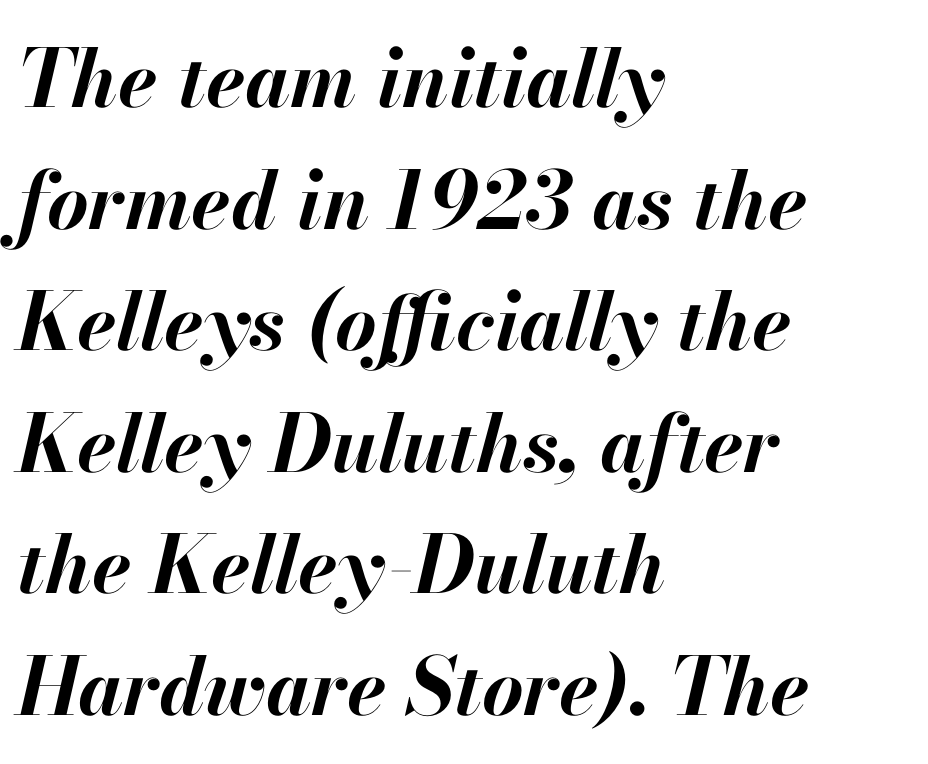
{"italic": "yes", "lean": "right", "slant_degrees": 13, "bold": "yes", "weight": "bold", "width": "normal", "stroke_contrast": "high", "x_height": "small", "monospaced": "no", "underline": "no", "align": "left", "line_spacing": "normal", "line_spacing_ratio": 1.52, "letter_spacing": "normal", "letter_spacing_em": 0.0, "glyph_px": 80}
